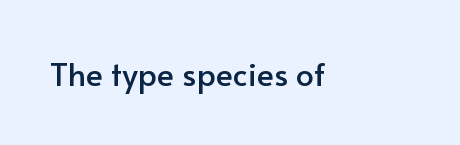
Q: Is the text italic (slanted)? A: No, it is upright.
Q: Is the typeface a serif or a sans-serif typeface? A: Sans-serif.
Q: Is the text underlined? A: No.
Q: Is the spacing between letters normal or unusually wide? A: Normal.
Q: Width (condensed, normal, or wide)? A: Normal.
Q: Stroke contrast? A: Low.
Q: x-height? A: Small.
Q: Monospaced? A: No.
